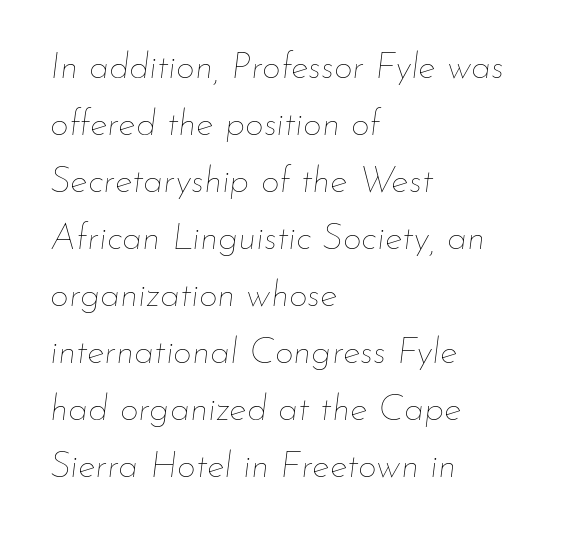
A classic flush-left, rag-right setting is used for this passage. Tall strokes in this sample are angled rather than plumb. Counters stay open thanks to moderate or lighter strokes. Honestly, the letter spacing is just normal — you wouldn't notice it. Character widths vary here, with narrow letters taking less room than wide ones.
